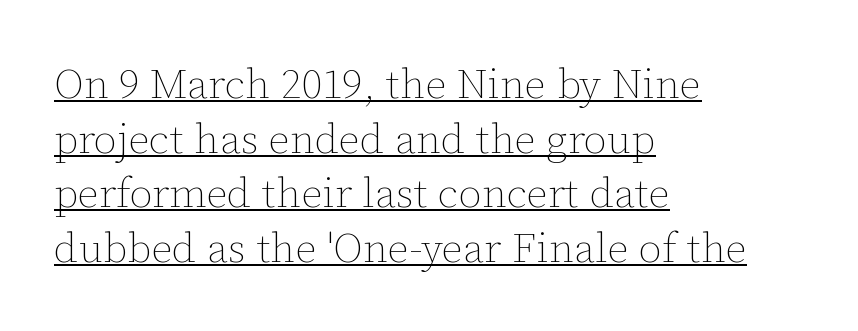
Q: Is the text bold? A: No.
Q: Is the text italic (slanted)? A: No, it is upright.
Q: Is the text underlined? A: Yes.
Q: How is the paragraph aligned? A: Left-aligned.
Q: Is the spacing between letters normal or unusually wide? A: Normal.
Q: Is the spacing between lines tight, normal or loose? A: Normal.
Q: Width (condensed, normal, or wide)? A: Normal.
Q: Stroke contrast? A: Low.
Q: x-height? A: Medium.
Q: Monospaced? A: No.
